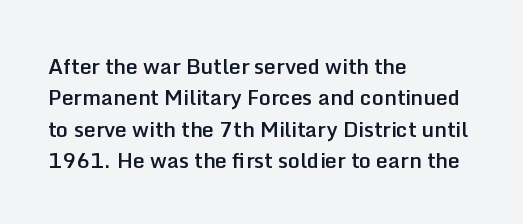
Q: Is the text bold? A: Semi-bold.
Q: Is the text italic (slanted)? A: No, it is upright.
Q: Is the text underlined? A: No.
Q: How is the paragraph aligned? A: Left-aligned.
Q: Is the spacing between letters normal or unusually wide? A: Normal.
Q: Is the spacing between lines tight, normal or loose? A: Normal.
